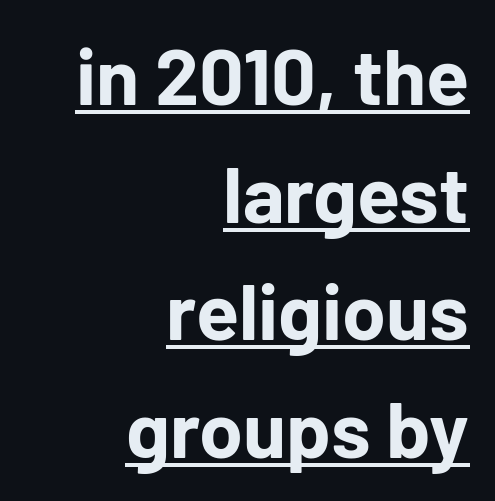
{"serif": "no", "italic": "no", "bold": "yes", "weight": "bold", "width": "normal", "stroke_contrast": "low", "x_height": "medium", "monospaced": "no", "underline": "yes", "align": "right", "line_spacing": "normal", "line_spacing_ratio": 1.49, "letter_spacing": "normal", "letter_spacing_em": 0.0, "glyph_px": 79}
